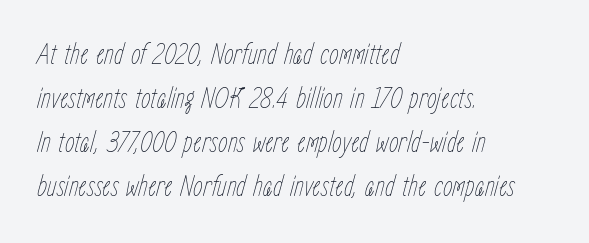
The image shows 31 px thin, condensed type, italic (leaning right); set left-aligned, normal line spacing (1.42x), normal letter spacing, not underlined; low stroke contrast and a medium x-height.
